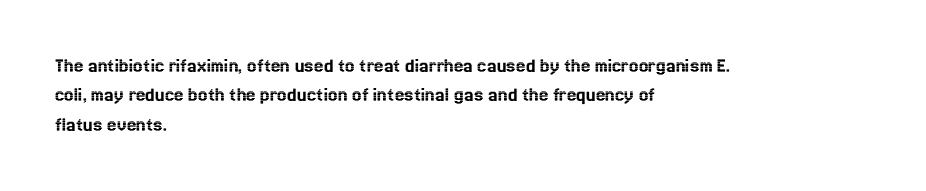
The image shows 21 px text type, upright; set left-aligned, normal line spacing (1.4x), normal letter spacing, not underlined.
